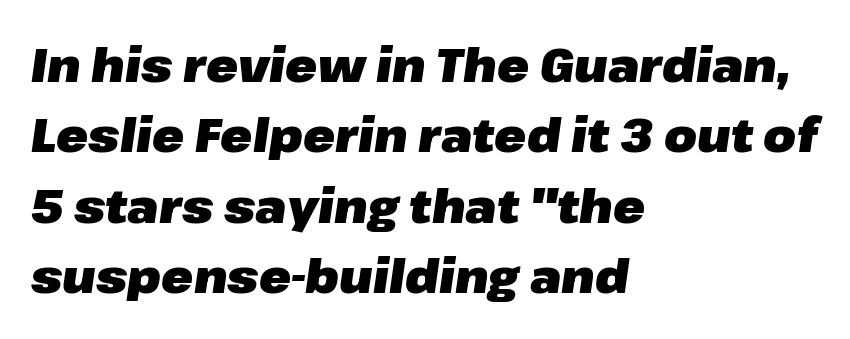
The rendering uses natural spacing where letterforms have individual widths. Line starts are locked; line ends wander. The strip under each line holds only bare page. This sample keeps an unexceptional amount of space between lines. Caption: bold face, heavy strokes.
